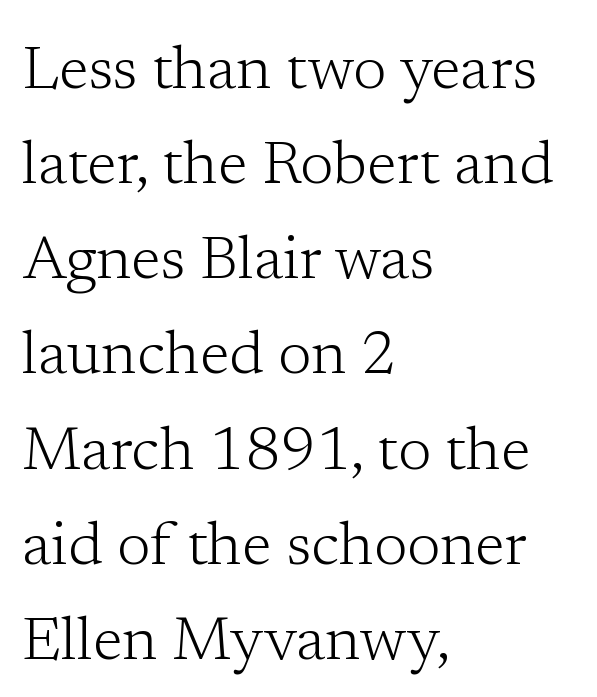
Is this a fixed-width face? No — the glyphs have proportional, varying widths. Between one letter and the next there's only the usual sliver of space. The vertical gap from one line to the next is medium. Rule under the text: the space is simply empty. It's the straight-up-and-down kind of type.
